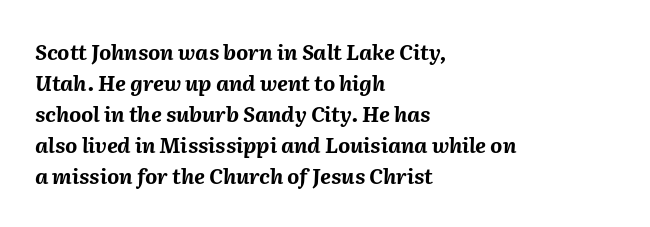
The passage shown stacks its lines at a standard gap. A bare baseline throughout the passage. Layout note: lines flush left. Strong, thick strokes mark this as bold type. Short note: letters normally spaced.
